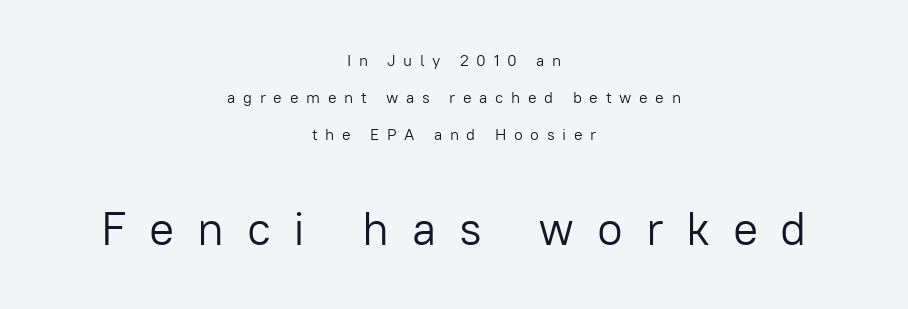
Type size steps up from the first block to the second. A great deal of white space separates one row of letters from the next. Compared with typical body copy, the letter spacing here is much looser. Every row of glyphs is offset so its center matches the block's center. A typesetter would label this face a sans. The characters are drawn with everyday or finer stroke widths.
